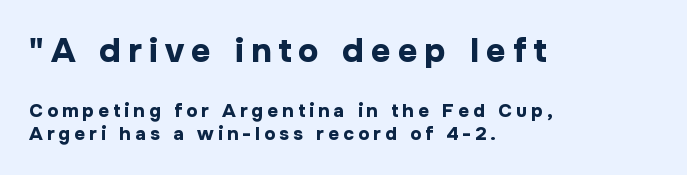
Stroke thickness is high; the sample reads as a true bold. No feet cap the strokes, marking this as sans-serif type. These lines are rendered in a variable-pitch font. The emphasis by scale lands on block number one, above. Descender tails drop into unmarked territory. These lines have a slow, spaced-out rhythm from letter to letter.
